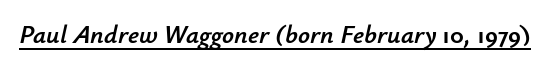
The image shows 26 px text type, italic (leaning right); set normal letter spacing, underlined.
